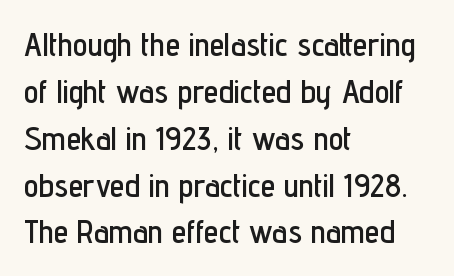
{"serif": "no", "italic": "no", "width": "condensed", "stroke_contrast": "low", "x_height": "medium", "monospaced": "no", "underline": "no", "align": "left", "line_spacing": "normal", "line_spacing_ratio": 1.42, "letter_spacing": "normal", "letter_spacing_em": 0.0, "glyph_px": 33}
